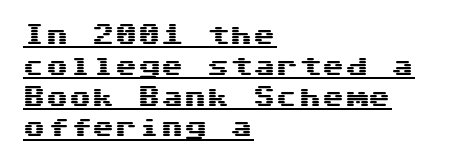
A typesetter would call this zero additional tracking. The setting favours the left margin, as ordinary paragraphs usually do. This rendering features underlined lettering. Each new line begins a customary step beneath the previous one.
